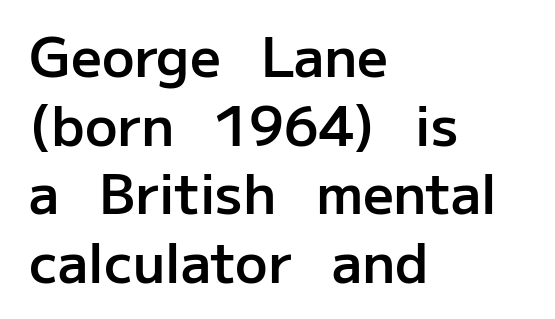
Q: Is the text bold? A: Semi-bold.
Q: Is the text italic (slanted)? A: No, it is upright.
Q: Is the typeface a serif or a sans-serif typeface? A: Sans-serif.
Q: Is the text underlined? A: No.
Q: How is the paragraph aligned? A: Left-aligned.
Q: Is the spacing between letters normal or unusually wide? A: Normal.
Q: Is the spacing between lines tight, normal or loose? A: Normal.
Q: Width (condensed, normal, or wide)? A: Normal.
Q: Stroke contrast? A: Low.
Q: x-height? A: Medium.
Q: Monospaced? A: No.
